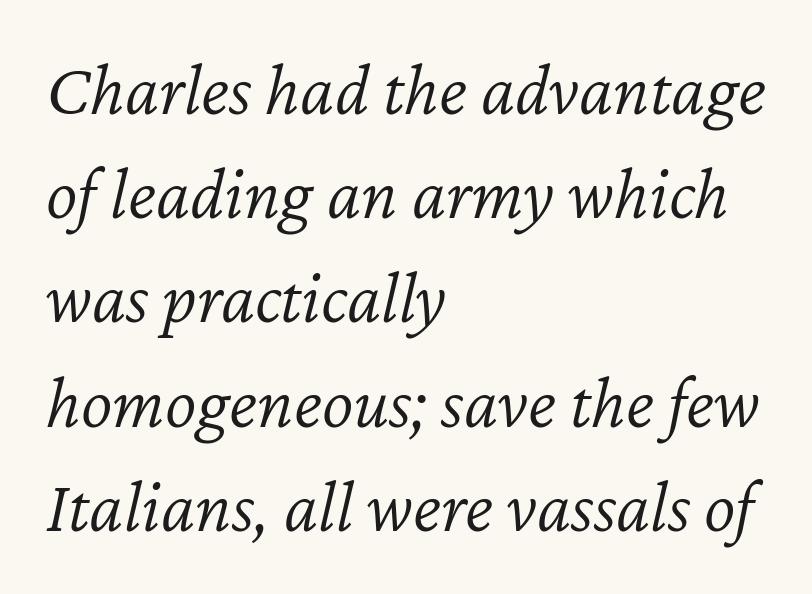
Q: Is the text bold? A: No.
Q: Is the text italic (slanted)? A: Yes, it leans right by about 12 degrees.
Q: Is the text underlined? A: No.
Q: How is the paragraph aligned? A: Left-aligned.
Q: Is the spacing between letters normal or unusually wide? A: Normal.
Q: Is the spacing between lines tight, normal or loose? A: Normal.
Q: Width (condensed, normal, or wide)? A: Normal.
Q: Stroke contrast? A: Low.
Q: x-height? A: Medium.
Q: Monospaced? A: No.
